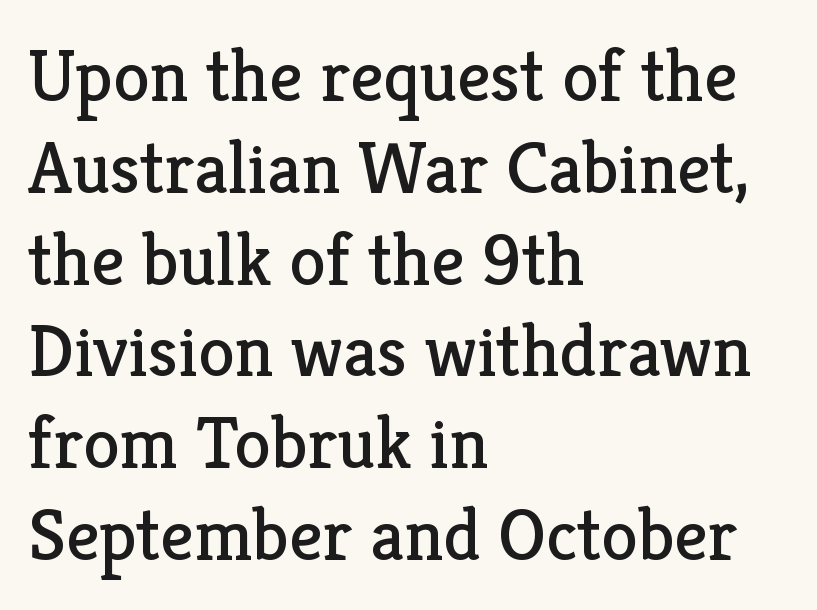
Q: Is the text bold? A: No.
Q: Is the text italic (slanted)? A: No, it is upright.
Q: Is the typeface a serif or a sans-serif typeface? A: Serif.
Q: Is the text underlined? A: No.
Q: How is the paragraph aligned? A: Left-aligned.
Q: Is the spacing between letters normal or unusually wide? A: Normal.
Q: Width (condensed, normal, or wide)? A: Normal.
Q: Stroke contrast? A: Low.
Q: x-height? A: Medium.
Q: Monospaced? A: No.
